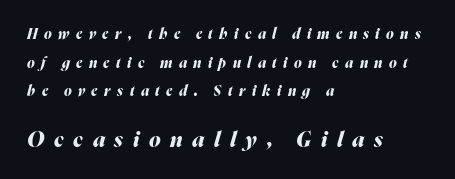
Stroke thickness is high; the sample reads as a true bold. You get the small type first, then a jump to larger type. Each line starts at the same left margin while the right side varies. Unmarked baselines from the first word to the last. One glance says open: line gaps are wider than usual. Caption: expanded tracking, letters set apart.
